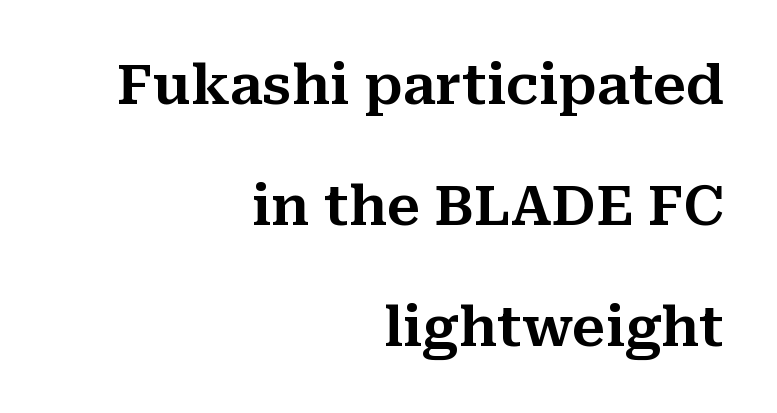
The image shows 55 px serif type, upright; set right-aligned, loose line spacing (2.2x), normal letter spacing, not underlined; medium stroke contrast and a medium x-height.
